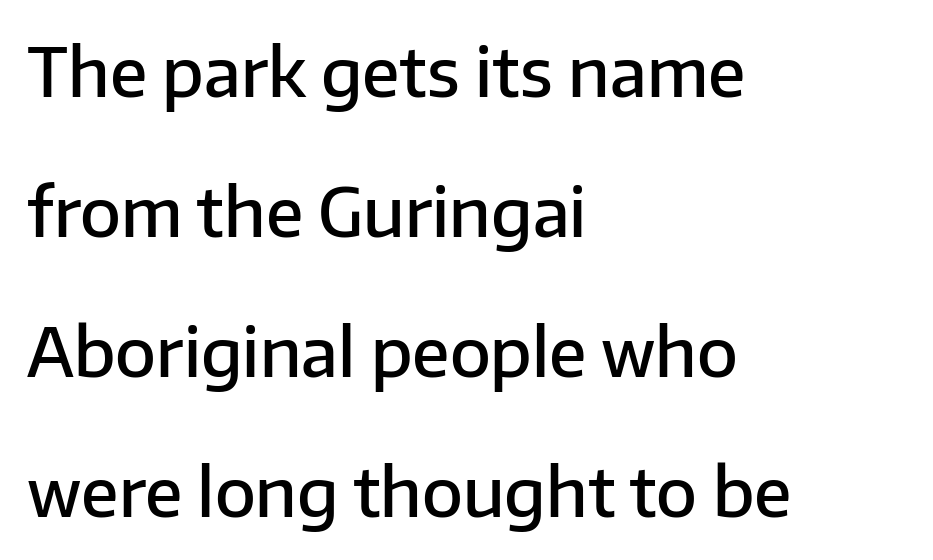
{"serif": "no", "italic": "no", "bold": "semi", "weight": "semibold", "width": "normal", "stroke_contrast": "low", "x_height": "medium", "monospaced": "no", "underline": "no", "align": "left", "line_spacing": "loose", "line_spacing_ratio": 2.09, "letter_spacing": "normal", "letter_spacing_em": 0.0, "glyph_px": 67}
